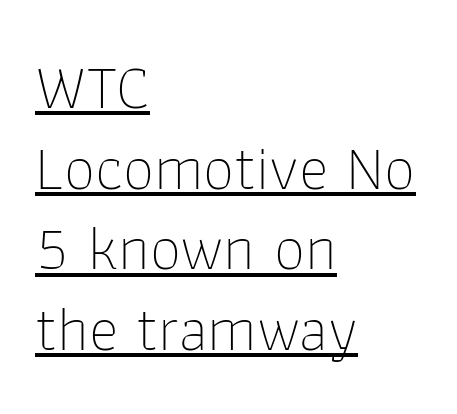
Is the letter spacing exaggerated? No — it looks like the ordinary default. Horizontal alignment here is leftward, the default for most running prose. Italic: no, the glyphs are upright roman. A sans-serif font was chosen for this passage.
